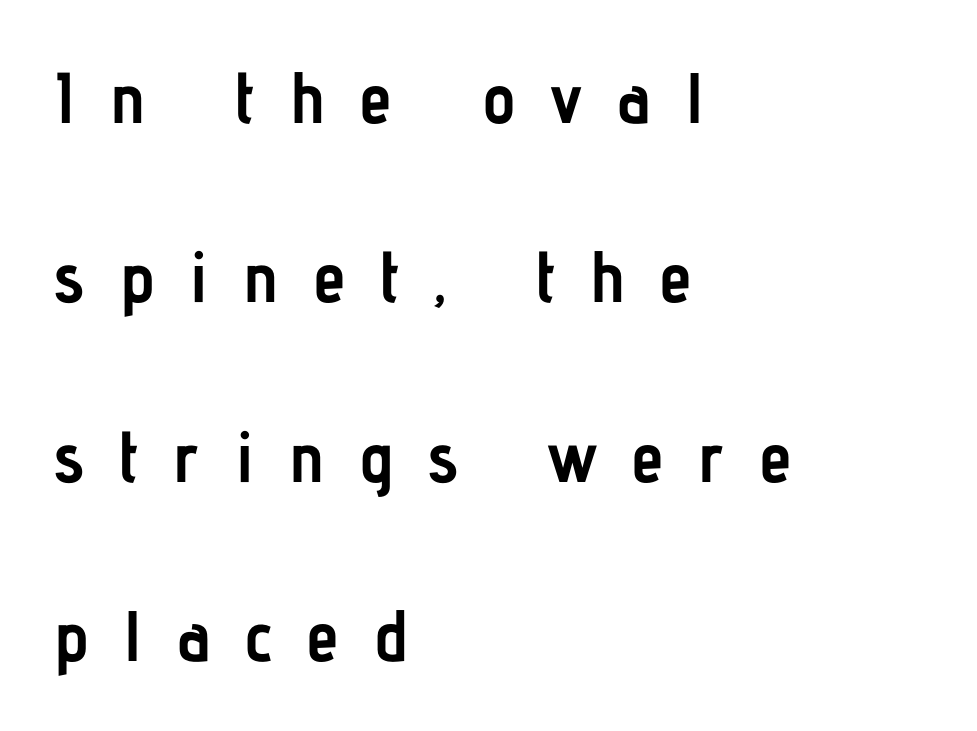
Teacher's note: observe the even left margin — that is flush-left alignment. Anything drawn beneath the words? Only blank space. The block of text is sparse from top to bottom, with ample space between rows. Varying glyph widths throughout — classic text-font behaviour.
